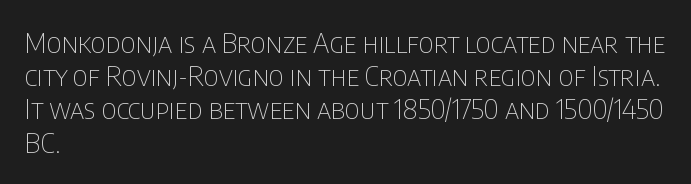
The image shows 27 px text type, upright; set left-aligned, line spacing 1.23x, normal letter spacing, not underlined.
